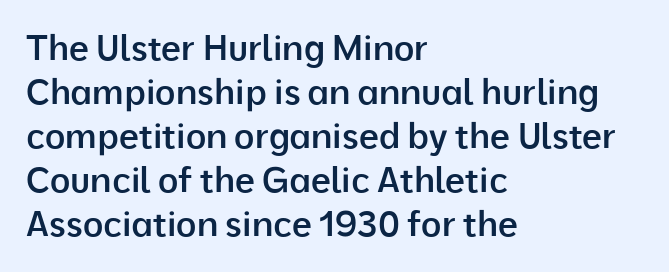
Q: Is the text bold? A: Semi-bold.
Q: Is the text italic (slanted)? A: No, it is upright.
Q: Is the typeface a serif or a sans-serif typeface? A: Sans-serif.
Q: Is the text underlined? A: No.
Q: How is the paragraph aligned? A: Left-aligned.
Q: Is the spacing between letters normal or unusually wide? A: Normal.
Q: Is the spacing between lines tight, normal or loose? A: Normal.
Q: Width (condensed, normal, or wide)? A: Normal.
Q: Stroke contrast? A: Low.
Q: x-height? A: Medium.
Q: Monospaced? A: No.
